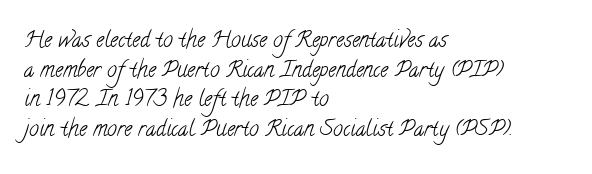
{"bold": "no", "underline": "no", "align": "left", "line_spacing": "normal", "line_spacing_ratio": 1.35, "letter_spacing": "normal", "letter_spacing_em": 0.0, "glyph_px": 22}
